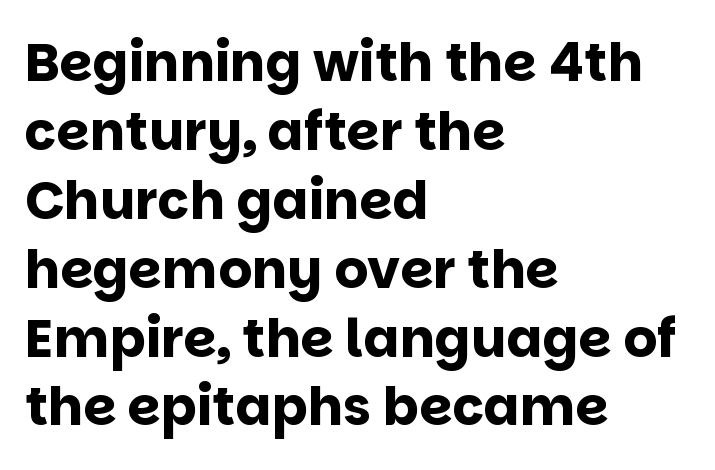
Clear beneath every line of the passage. A typesetter would call this leading conventional body-copy spacing. The letters sit at their default tracking, neither squeezed nor spread. Serif or sans? Sans — the stroke terminals are bare. The strokes are fattened all the way to bold. This sample has the flowing, uneven cadence of proportional lettering.
